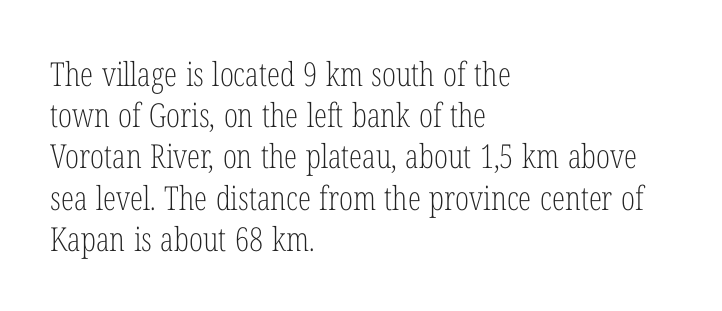
Q: Is the text bold? A: No.
Q: Is the text italic (slanted)? A: No, it is upright.
Q: Is the typeface a serif or a sans-serif typeface? A: Serif.
Q: Is the text underlined? A: No.
Q: How is the paragraph aligned? A: Left-aligned.
Q: Is the spacing between letters normal or unusually wide? A: Normal.
Q: Is the spacing between lines tight, normal or loose? A: Normal.
Q: Width (condensed, normal, or wide)? A: Condensed.
Q: Stroke contrast? A: Low.
Q: x-height? A: Medium.
Q: Monospaced? A: No.
